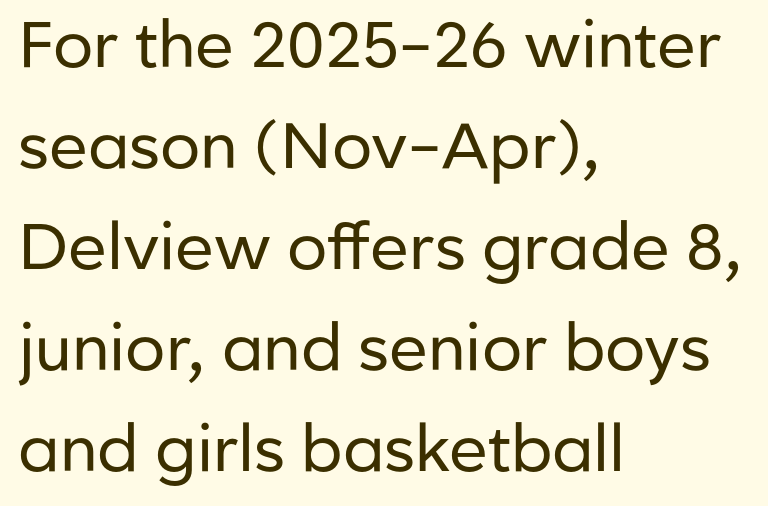
The image shows 64 px regular-weight sans-serif type, upright; set left-aligned, normal line spacing (1.58x), normal letter spacing, not underlined; low stroke contrast and a medium x-height.
